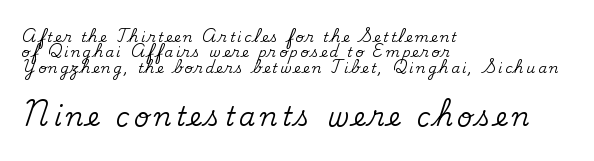
The designer dialed line spacing down below the default. The ragged edge is on the right, which tells us the setting is flush left. Visually, the bottom section dominates because its glyphs are scaled up. The space directly below the letters is spotless.
